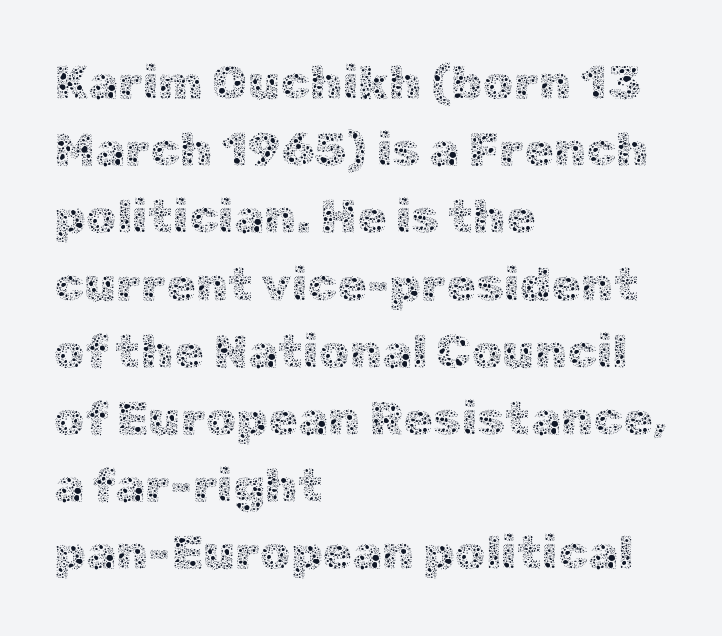
Q: Is the text bold? A: No.
Q: Is the text italic (slanted)? A: No, it is upright.
Q: Is the text underlined? A: No.
Q: How is the paragraph aligned? A: Left-aligned.
Q: Is the spacing between letters normal or unusually wide? A: Normal.
Q: Is the spacing between lines tight, normal or loose? A: Normal.
Q: Width (condensed, normal, or wide)? A: Normal.
Q: x-height? A: Medium.
Q: Monospaced? A: No.
